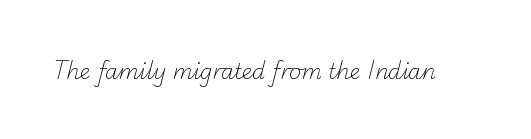
{"bold": "no", "underline": "no", "letter_spacing": "normal", "letter_spacing_em": 0.0, "glyph_px": 21}
